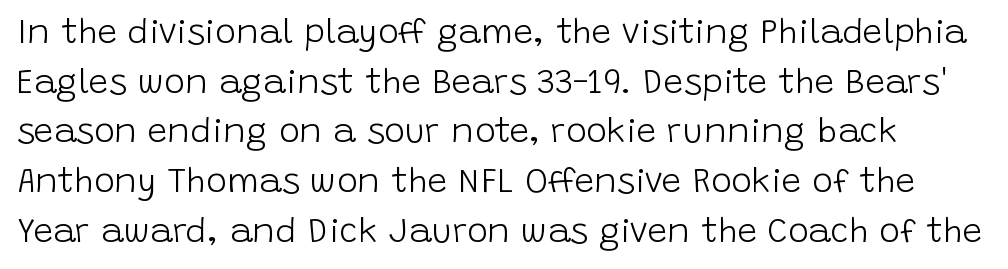
Q: Is the text bold? A: No.
Q: Is the text italic (slanted)? A: No, it is upright.
Q: Is the typeface a serif or a sans-serif typeface? A: Sans-serif.
Q: Is the text underlined? A: No.
Q: Is the spacing between letters normal or unusually wide? A: Normal.
Q: Is the spacing between lines tight, normal or loose? A: Normal.
Q: Width (condensed, normal, or wide)? A: Normal.
Q: Stroke contrast? A: Low.
Q: x-height? A: Large.
Q: Monospaced? A: No.
